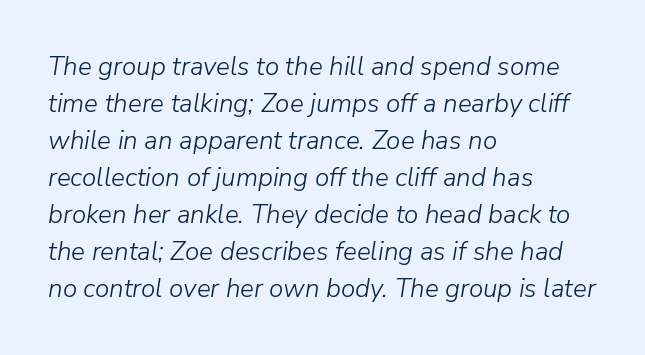
Q: Is the text bold? A: No.
Q: Is the text italic (slanted)? A: Yes, it leans right by about 9 degrees.
Q: Is the text underlined? A: No.
Q: How is the paragraph aligned? A: Left-aligned.
Q: Is the spacing between letters normal or unusually wide? A: Normal.
Q: Is the spacing between lines tight, normal or loose? A: Normal.
